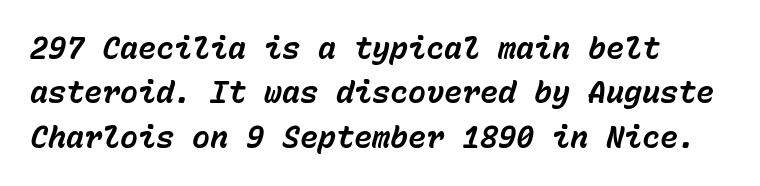
The image shows 30 px bold type, italic (leaning right), monospaced; set normal line spacing (1.48x), normal letter spacing, not underlined; low stroke contrast and a medium x-height.
